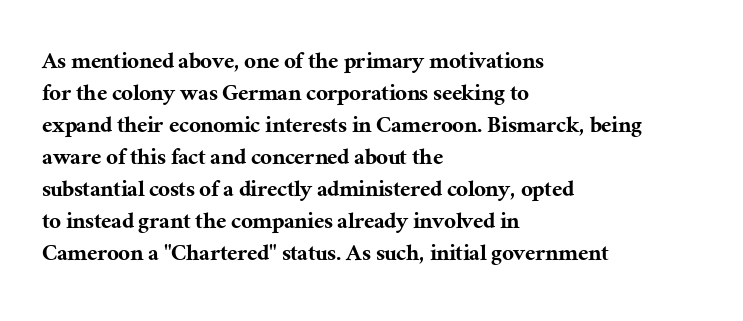
Standard letterfit; no display-style spreading of the glyphs. The string is rendered with underlining switched off. Compared with a centered layout, this one pins lines to the left instead. Vertical strokes here are truly vertical.
